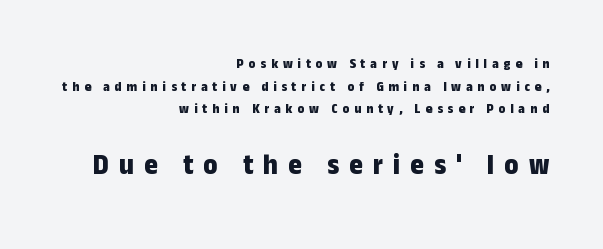
Q: Is the text bold? A: Yes.
Q: Is the text italic (slanted)? A: No, it is upright.
Q: Is the typeface a serif or a sans-serif typeface? A: Sans-serif.
Q: Is the text underlined? A: No.
Q: How is the paragraph aligned? A: Right-aligned.
Q: Is the spacing between letters normal or unusually wide? A: Unusually wide.
Q: Is the spacing between lines tight, normal or loose? A: Normal.
Q: Which block of text is set in a larger size, the first (top) or the second (bottom)? A: The second (bottom) one.
Q: Width (condensed, normal, or wide)? A: Condensed.
Q: Stroke contrast? A: Low.
Q: x-height? A: Medium.
Q: Monospaced? A: No.
